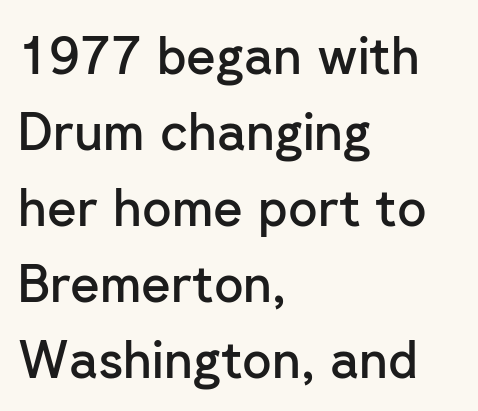
{"serif": "no", "italic": "no", "bold": "semi", "weight": "semibold", "width": "normal", "stroke_contrast": "low", "x_height": "medium", "monospaced": "no", "underline": "no", "align": "left", "line_spacing": "normal", "line_spacing_ratio": 1.49, "letter_spacing": "normal", "letter_spacing_em": 0.0, "glyph_px": 51}
